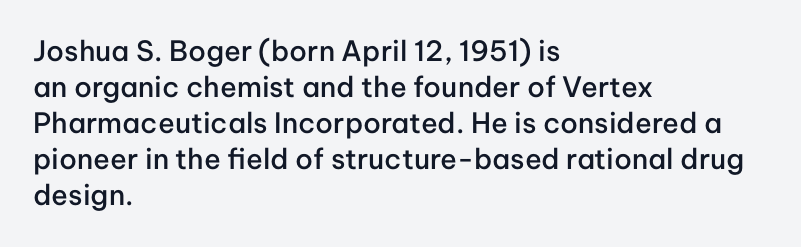
Q: Is the text bold? A: Semi-bold.
Q: Is the text italic (slanted)? A: No, it is upright.
Q: Is the typeface a serif or a sans-serif typeface? A: Sans-serif.
Q: Is the text underlined? A: No.
Q: How is the paragraph aligned? A: Left-aligned.
Q: Is the spacing between letters normal or unusually wide? A: Normal.
Q: Is the spacing between lines tight, normal or loose? A: Normal.
Q: Width (condensed, normal, or wide)? A: Normal.
Q: Stroke contrast? A: Low.
Q: x-height? A: Medium.
Q: Monospaced? A: No.
